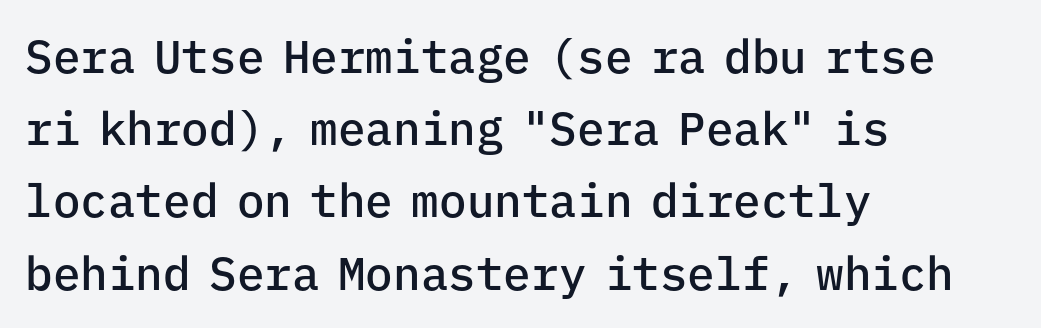
Line starts are locked; line ends wander. This is the regular roman posture of the typeface. In terms of weight, the rendering is demibold, just under bold. Regarding leading, the lines here are spaced in the standard way. Here the designer chose a console-style face with uniform glyph widths. Rule under the text: the space is simply empty.
